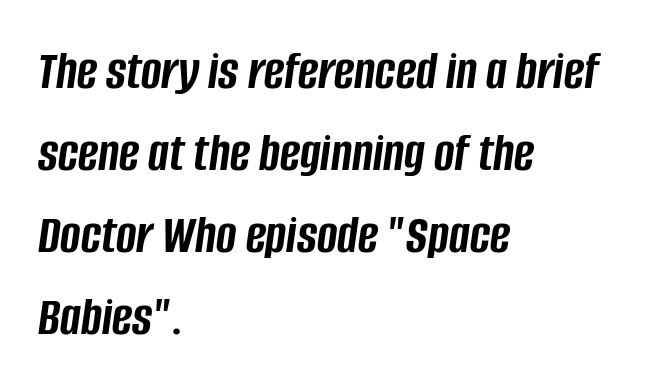
The image shows 55 px semibold, condensed type, italic (leaning right); set left-aligned, normal line spacing (1.49x), normal letter spacing, not underlined; low stroke contrast and a large x-height.
